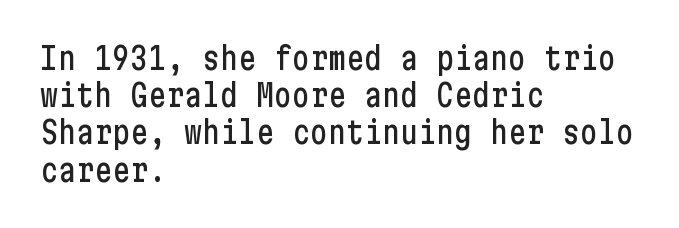
Check where the strokes stop: nothing finishes them off — pure sans. Underlining? Definitely not there. The lines are quadded left. Letter spacing: default. The letters stand upright; this is a roman face.
